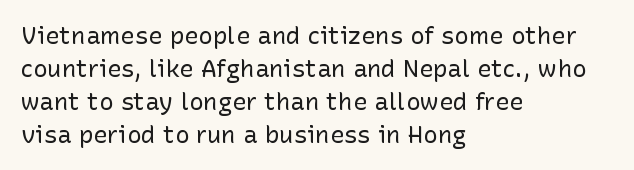
Q: Is the text bold? A: No.
Q: Is the text italic (slanted)? A: No, it is upright.
Q: Is the text underlined? A: No.
Q: How is the paragraph aligned? A: Left-aligned.
Q: Is the spacing between letters normal or unusually wide? A: Normal.
Q: Is the spacing between lines tight, normal or loose? A: Normal.
